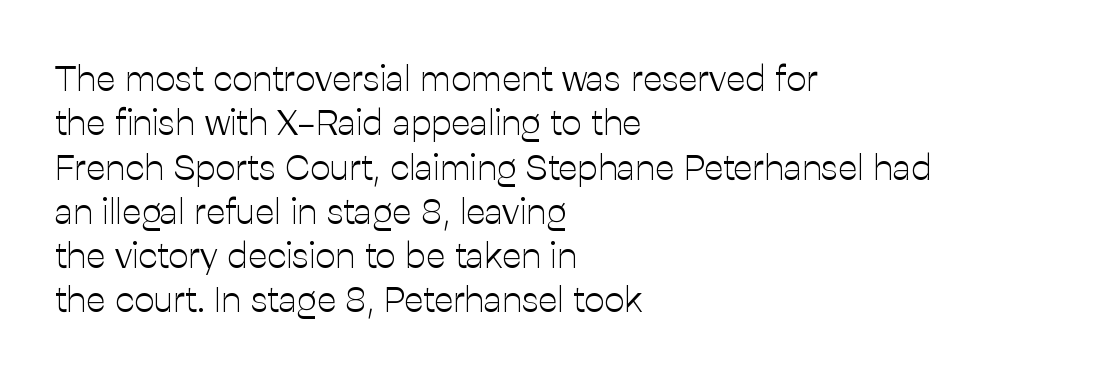
The image shows 36 px light sans-serif type, upright; set left-aligned, line spacing 1.23x, normal letter spacing, not underlined; low stroke contrast and a medium x-height.
